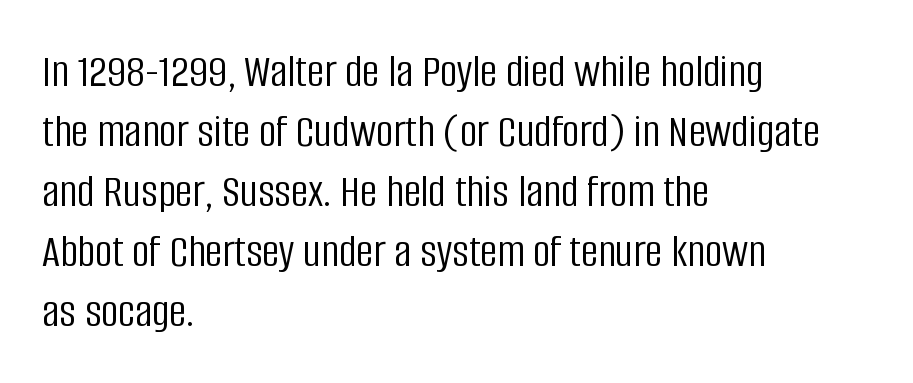
{"serif": "no", "italic": "no", "bold": "no", "weight": "light", "width": "condensed", "stroke_contrast": "low", "x_height": "large", "monospaced": "no", "underline": "no", "align": "left", "line_spacing": "normal", "line_spacing_ratio": 1.25, "letter_spacing": "normal", "letter_spacing_em": 0.0, "glyph_px": 48}
